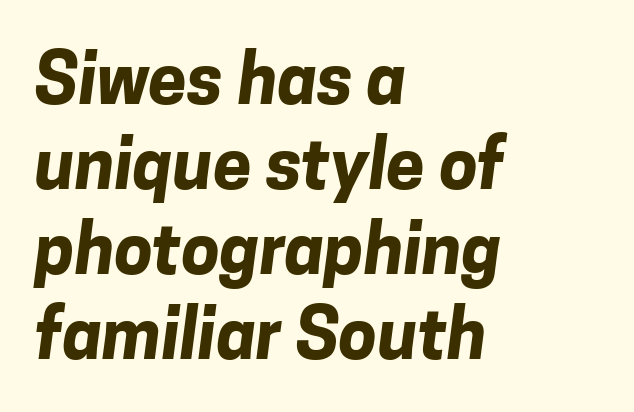
Q: Is the text bold? A: Yes.
Q: Is the typeface a serif or a sans-serif typeface? A: Sans-serif.
Q: Is the text underlined? A: No.
Q: How is the paragraph aligned? A: Left-aligned.
Q: Is the spacing between letters normal or unusually wide? A: Normal.
Q: Width (condensed, normal, or wide)? A: Normal.
Q: Stroke contrast? A: Low.
Q: x-height? A: Medium.
Q: Monospaced? A: No.
